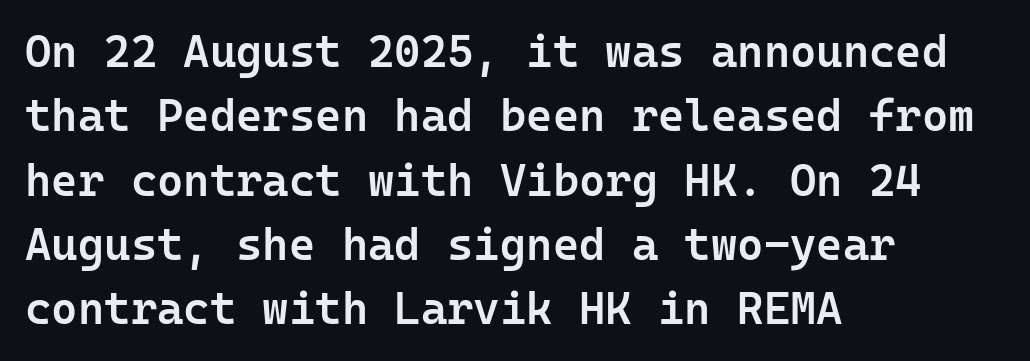
{"serif": "no", "italic": "no", "bold": "semi", "weight": "semibold", "width": "normal", "stroke_contrast": "low", "x_height": "medium", "monospaced": "yes", "underline": "no", "align": "left", "line_spacing": "normal", "line_spacing_ratio": 1.43, "letter_spacing": "normal", "letter_spacing_em": 0.0, "glyph_px": 45}
